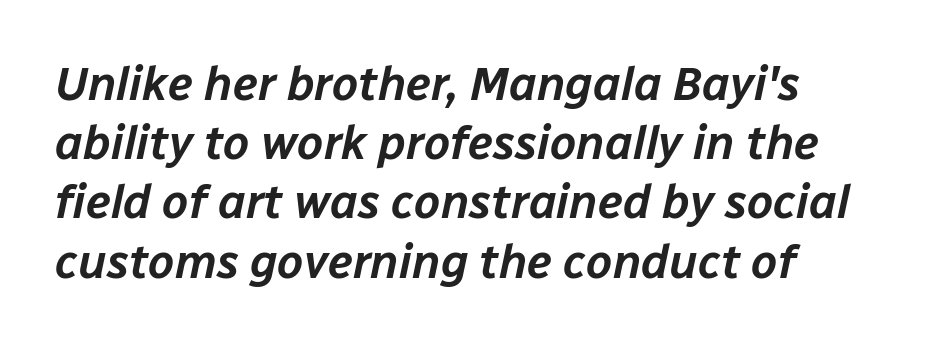
The image shows 47 px text type, italic (leaning right); set left-aligned, normal line spacing (1.26x), normal letter spacing, not underlined; low stroke contrast and a medium x-height.
